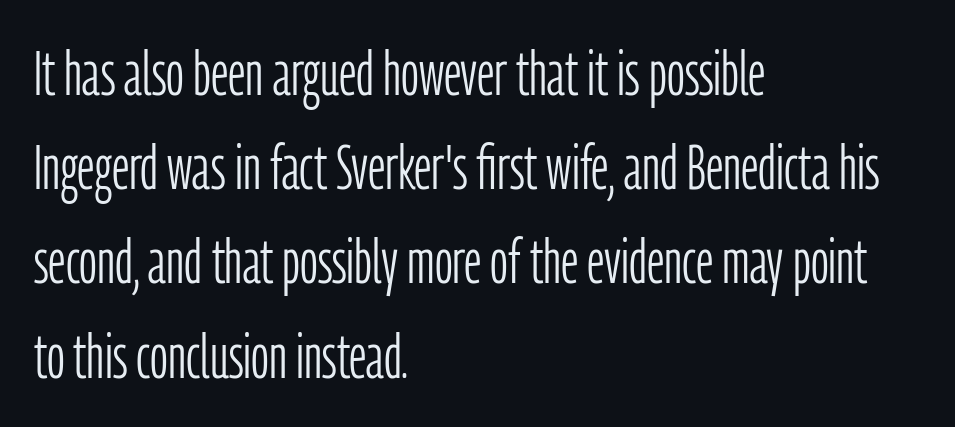
Q: Is the text bold? A: No.
Q: Is the text italic (slanted)? A: No, it is upright.
Q: Is the typeface a serif or a sans-serif typeface? A: Sans-serif.
Q: Is the text underlined? A: No.
Q: How is the paragraph aligned? A: Left-aligned.
Q: Is the spacing between letters normal or unusually wide? A: Normal.
Q: Is the spacing between lines tight, normal or loose? A: Normal.
Q: Width (condensed, normal, or wide)? A: Condensed.
Q: Stroke contrast? A: Low.
Q: x-height? A: Medium.
Q: Monospaced? A: No.
